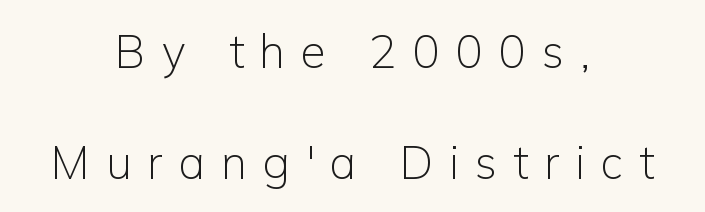
The image shows 46 px light sans-serif type, upright; set centered, loose line spacing (2.41x), unusually wide letter spacing (+0.34 em), not underlined; low stroke contrast and a medium x-height.
